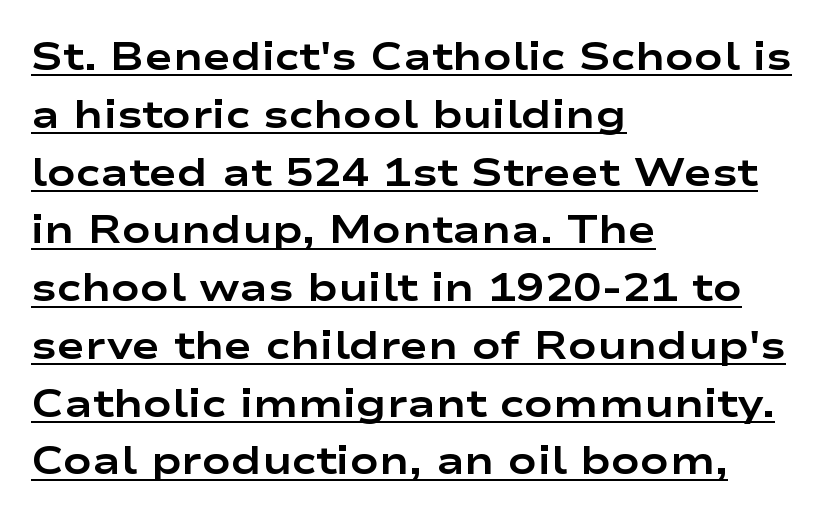
Q: Is the text bold? A: Yes.
Q: Is the text italic (slanted)? A: No, it is upright.
Q: Is the typeface a serif or a sans-serif typeface? A: Sans-serif.
Q: Is the text underlined? A: Yes.
Q: How is the paragraph aligned? A: Left-aligned.
Q: Is the spacing between letters normal or unusually wide? A: Normal.
Q: Is the spacing between lines tight, normal or loose? A: Normal.
Q: Width (condensed, normal, or wide)? A: Wide.
Q: Stroke contrast? A: Low.
Q: x-height? A: Medium.
Q: Monospaced? A: No.
